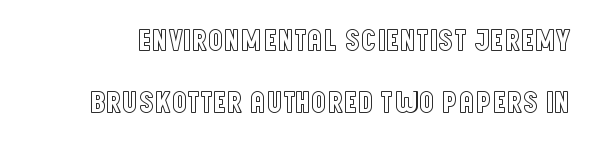
Q: Is the text italic (slanted)? A: No, it is upright.
Q: Is the text underlined? A: No.
Q: Is the spacing between letters normal or unusually wide? A: Normal.
Q: Is the spacing between lines tight, normal or loose? A: Loose.
Q: Width (condensed, normal, or wide)? A: Condensed.
Q: x-height? A: Large.
Q: Monospaced? A: No.
